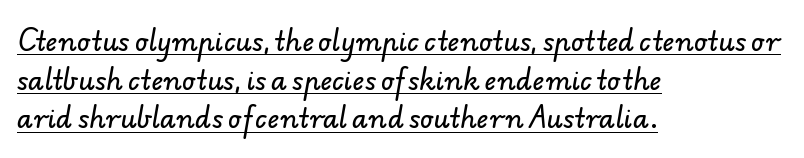
Q: Is the text underlined? A: Yes.
Q: How is the paragraph aligned? A: Left-aligned.
Q: Is the spacing between letters normal or unusually wide? A: Normal.
Q: Is the spacing between lines tight, normal or loose? A: Normal.
